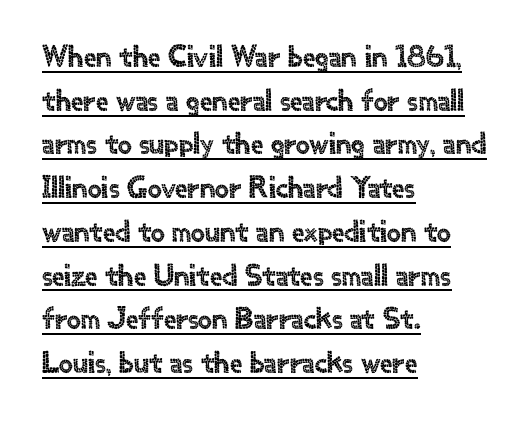
The image shows 31 px sans-serif type, upright; set left-aligned, normal line spacing (1.41x), normal letter spacing, underlined; a small x-height.
